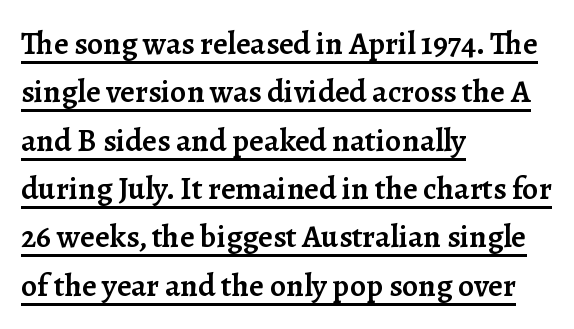
The image shows 32 px semibold serif type, upright; set left-aligned, normal line spacing (1.51x), normal letter spacing, underlined; low stroke contrast and a medium x-height.
